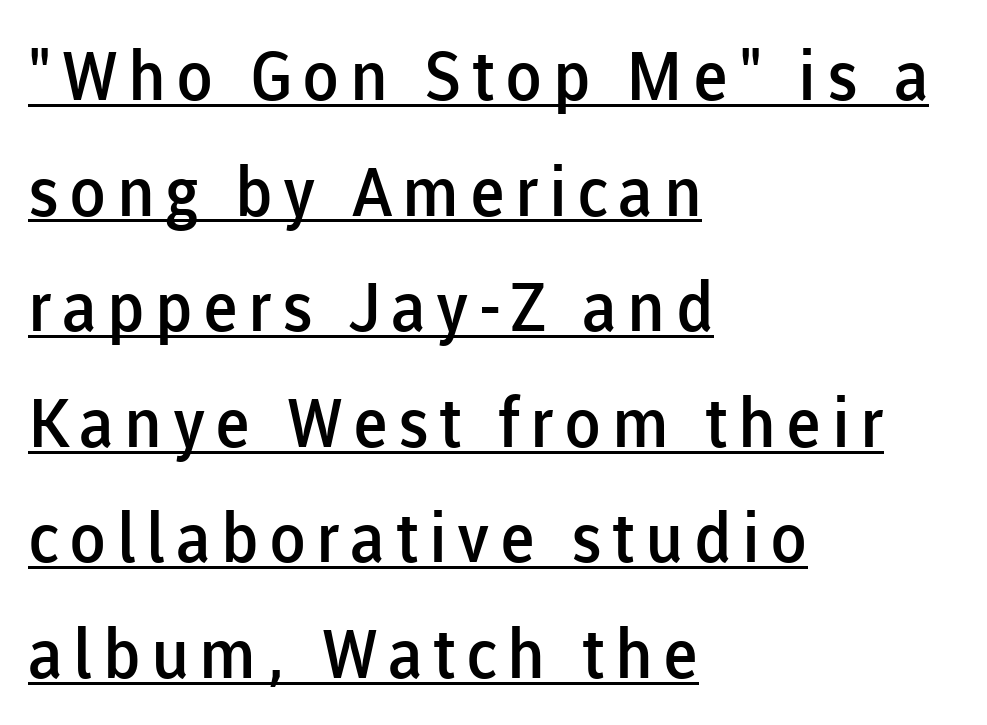
{"serif": "no", "italic": "no", "bold": "semi", "weight": "semibold", "width": "normal", "stroke_contrast": "low", "x_height": "medium", "monospaced": "no", "underline": "yes", "align": "left", "line_spacing": "normal", "line_spacing_ratio": 1.7, "glyph_px": 68}
